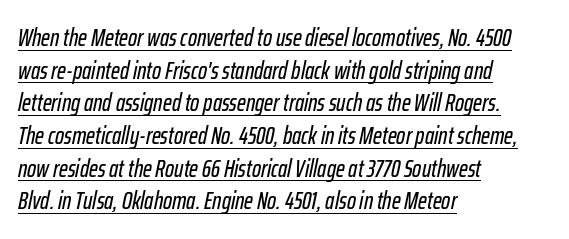
Q: Is the text italic (slanted)? A: Yes, it leans right by about 12 degrees.
Q: Is the text underlined? A: Yes.
Q: How is the paragraph aligned? A: Left-aligned.
Q: Is the spacing between letters normal or unusually wide? A: Normal.
Q: Is the spacing between lines tight, normal or loose? A: Normal.
